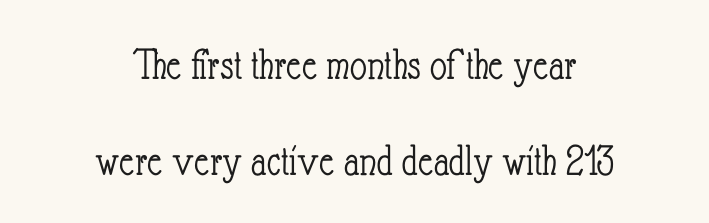
The image shows 46 px light, condensed type, upright; set centered, loose line spacing (2.09x), normal letter spacing, not underlined; low stroke contrast and a small x-height.
